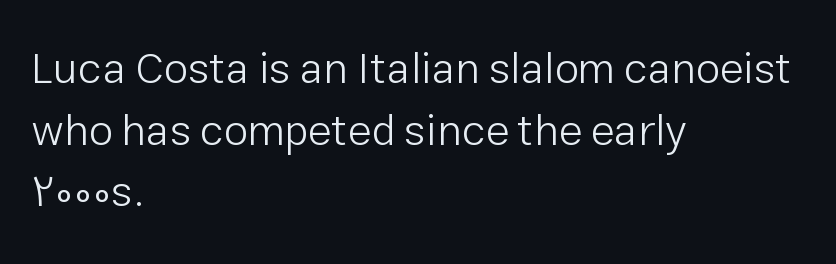
The image shows 44 px light sans-serif type, upright; set left-aligned, normal line spacing (1.4x), normal letter spacing, not underlined; low stroke contrast and a medium x-height.
